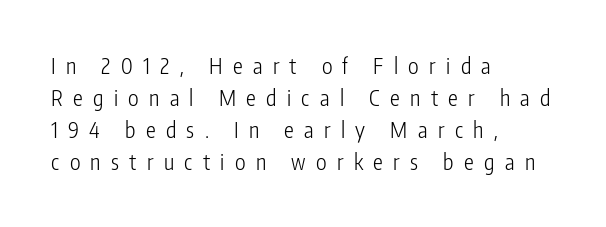
The image shows 22 px text type, upright; set left-aligned, normal line spacing (1.46x), unusually wide letter spacing (+0.47 em), not underlined.
